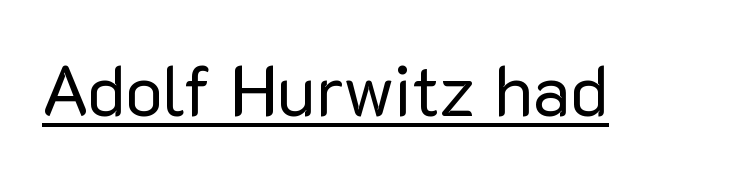
The image shows 70 px regular-weight sans-serif type, upright; set normal letter spacing, underlined; low stroke contrast and a medium x-height.
